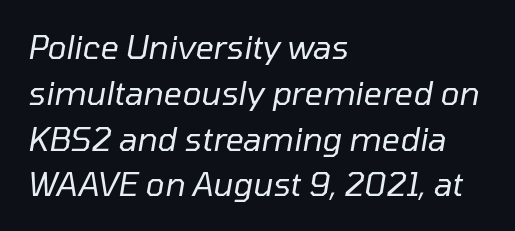
The strokes are not fattened; the text isn't bold. The compositor pushed each line to the left boundary. Evenly set lines give the paragraph a standard silhouette. The text carries the slant typical of an italic or oblique font. The horizontal fit of the characters is conventional and even.
